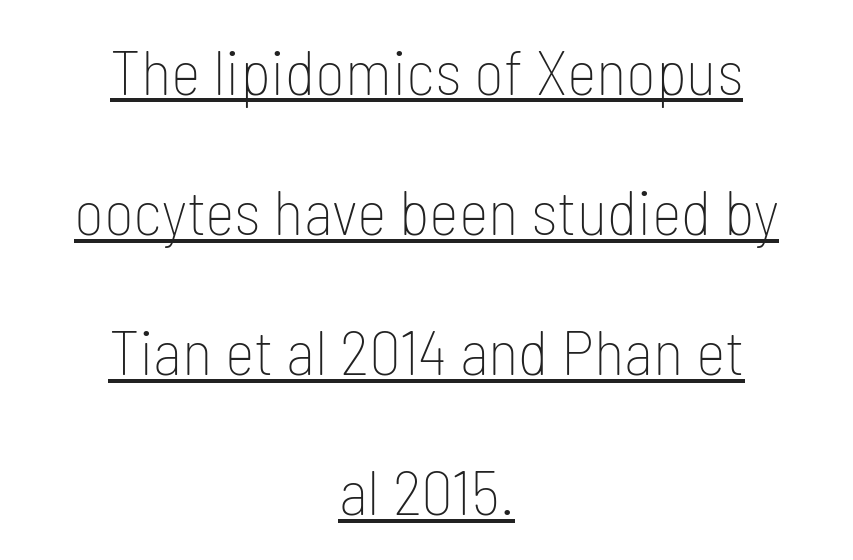
The image shows 64 px thin, condensed sans-serif type, upright; set centered, loose line spacing (2.19x), normal letter spacing, underlined; low stroke contrast and a medium x-height.
